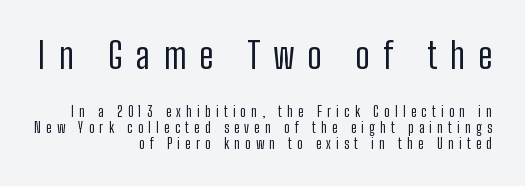
How would I describe the line gaps? Narrow and economical. No letter is thick-stroked: the sample isn't bold. These lines were composed using upright roman letters. The ragged edge is on the left, which tells us the setting is flush right. This rendering employs a face without finishing strokes, i.e., a sans-serif. Underline: absent.
